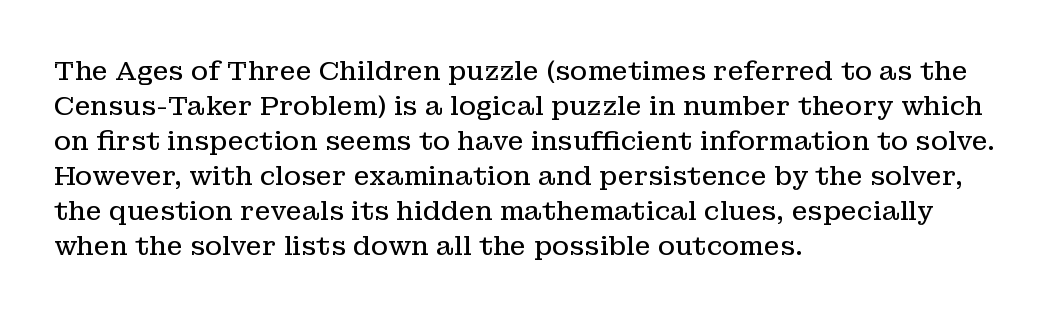
How are the letters spaced? Ordinarily, with no added tracking. Has an underline been added? It has not. Honestly, the row spacing looks completely unremarkable. The font is comparable to plain body text, perhaps lighter. Visually the block forms a straight wall on the left and a jagged coastline on the right.
